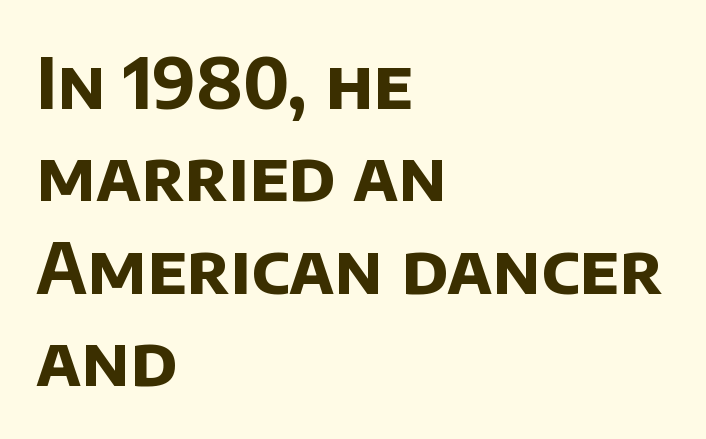
The image shows 70 px bold sans-serif type; set left-aligned, normal line spacing (1.32x), normal letter spacing, not underlined; low stroke contrast and a large x-height.
